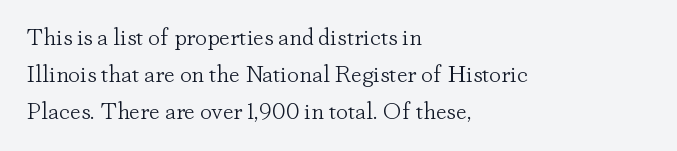
Q: Is the text bold? A: No.
Q: Is the text italic (slanted)? A: No, it is upright.
Q: Is the text underlined? A: No.
Q: How is the paragraph aligned? A: Left-aligned.
Q: Is the spacing between letters normal or unusually wide? A: Normal.
Q: Is the spacing between lines tight, normal or loose? A: Normal.
